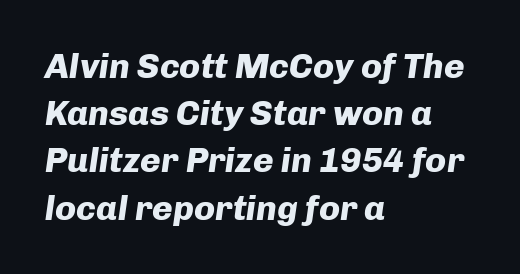
Posture: slanted. Here the designer chose a conventional face with non-uniform glyph widths. Rule under the text: the space is simply empty. Compared with typical paragraphs, the rows here are spaced about the same. The line texture is even and compact thanks to regular tracking.
